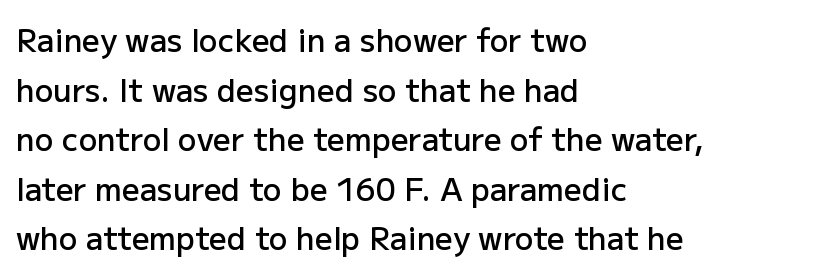
The image shows 31 px semibold sans-serif type, upright; set left-aligned, normal line spacing (1.6x), normal letter spacing, not underlined; low stroke contrast and a medium x-height.
